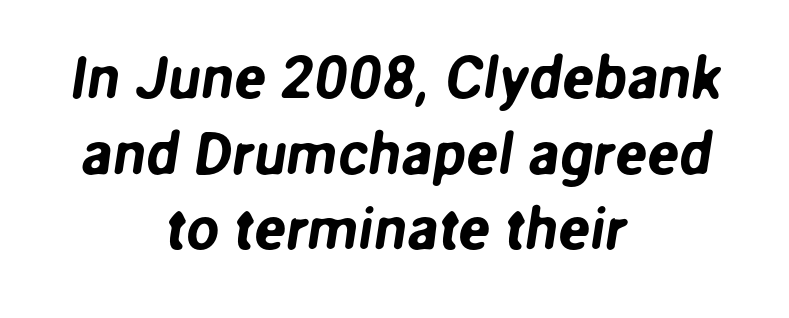
Interline gaps are of average width in this sample. Is the block centered? Yes — each line is placed symmetrically about the middle. Beneath every word, the page is bare. Between one letter and the next there's only the usual sliver of space. Observe the absence of serifs on each vertical stroke in this sample. Here the designer chose a conventional face with non-uniform glyph widths.
